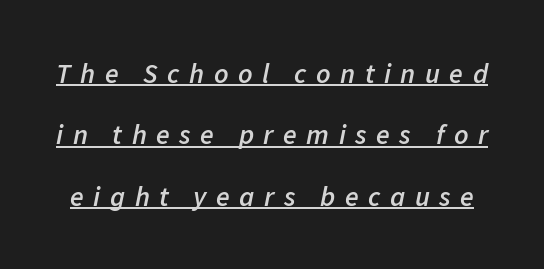
{"italic": "yes", "lean": "right", "slant_degrees": 11, "bold": "semi", "weight": "semibold", "width": "normal", "stroke_contrast": "low", "x_height": "medium", "monospaced": "no", "underline": "yes", "line_spacing": "loose", "line_spacing_ratio": 2.19, "letter_spacing": "wide", "letter_spacing_em": 0.34, "glyph_px": 28}
